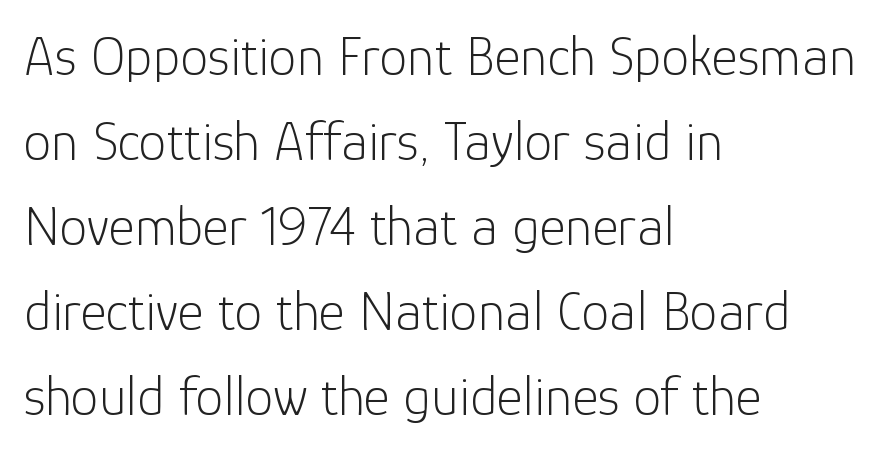
The image shows 56 px light sans-serif type, upright; set left-aligned, normal line spacing (1.52x), normal letter spacing, not underlined; low stroke contrast and a medium x-height.
